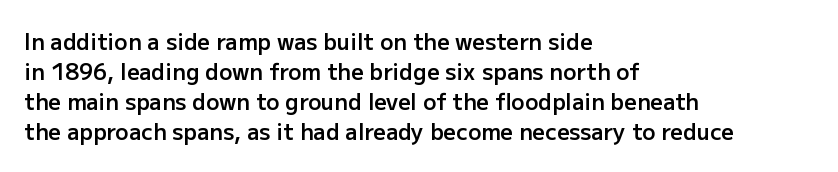
The image shows 22 px text type, upright; set left-aligned, normal line spacing (1.37x), normal letter spacing, not underlined.
